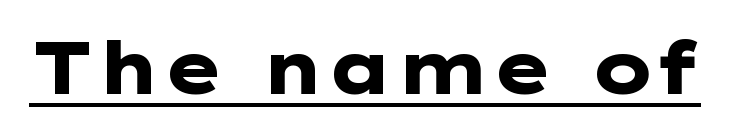
The image shows 73 px heavy, wide sans-serif type, upright; set normal letter spacing, underlined; low stroke contrast and a medium x-height.
